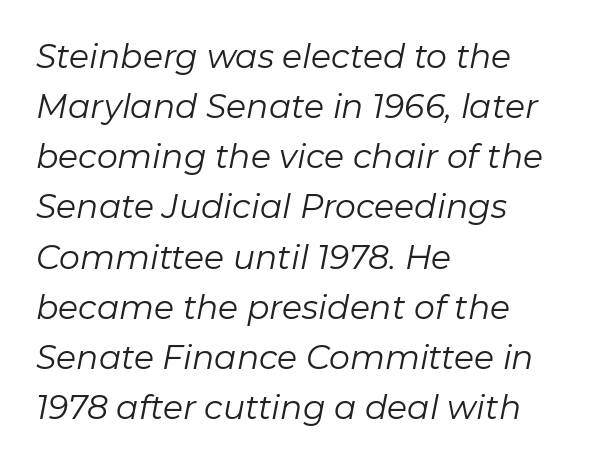
Q: Is the text bold? A: No.
Q: Is the text italic (slanted)? A: Yes, it leans right by about 11 degrees.
Q: Is the text underlined? A: No.
Q: How is the paragraph aligned? A: Left-aligned.
Q: Is the spacing between letters normal or unusually wide? A: Normal.
Q: Is the spacing between lines tight, normal or loose? A: Normal.
Q: Width (condensed, normal, or wide)? A: Normal.
Q: Stroke contrast? A: Low.
Q: x-height? A: Medium.
Q: Monospaced? A: No.
